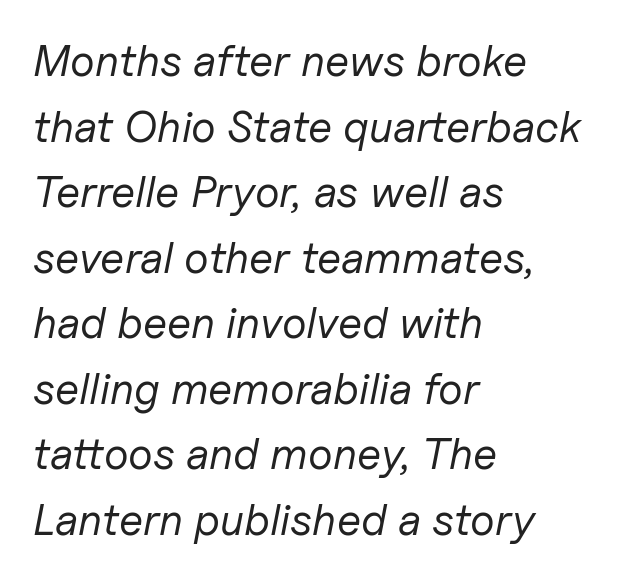
{"italic": "yes", "lean": "right", "slant_degrees": 11, "bold": "no", "weight": "regular", "width": "normal", "stroke_contrast": "low", "x_height": "medium", "monospaced": "no", "underline": "no", "align": "left", "line_spacing": "normal", "line_spacing_ratio": 1.49, "letter_spacing": "normal", "letter_spacing_em": 0.0, "glyph_px": 44}
